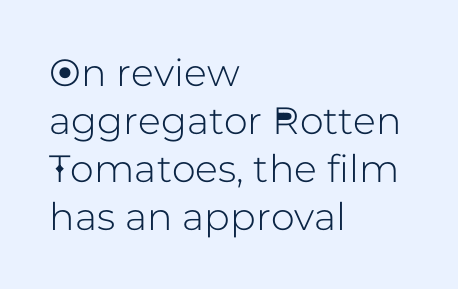
{"serif": "no", "italic": "no", "width": "normal", "stroke_contrast": "low", "x_height": "medium", "monospaced": "no", "underline": "no", "align": "left", "line_spacing": "normal", "line_spacing_ratio": 1.26, "letter_spacing": "normal", "letter_spacing_em": 0.0, "glyph_px": 38}
